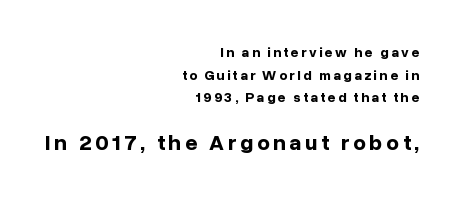
{"italic": "no", "bold": "yes", "underline": "no", "align": "right", "line_spacing": "normal", "line_spacing_ratio": 1.61, "larger_block": "second", "size_ratio": 1.57, "glyph_px": 22}
